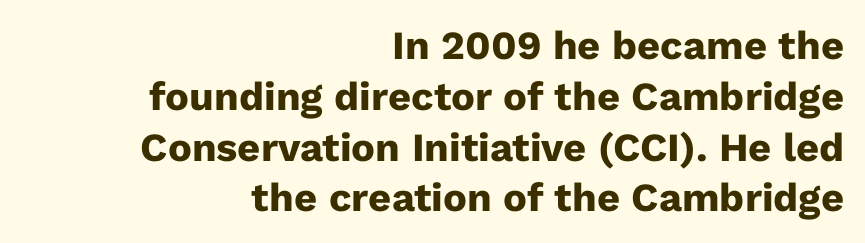
{"serif": "no", "italic": "no", "bold": "yes", "weight": "heavy", "width": "normal", "stroke_contrast": "low", "x_height": "medium", "monospaced": "no", "underline": "no", "align": "right", "line_spacing": "normal", "line_spacing_ratio": 1.27, "letter_spacing": "normal", "letter_spacing_em": 0.0, "glyph_px": 40}
